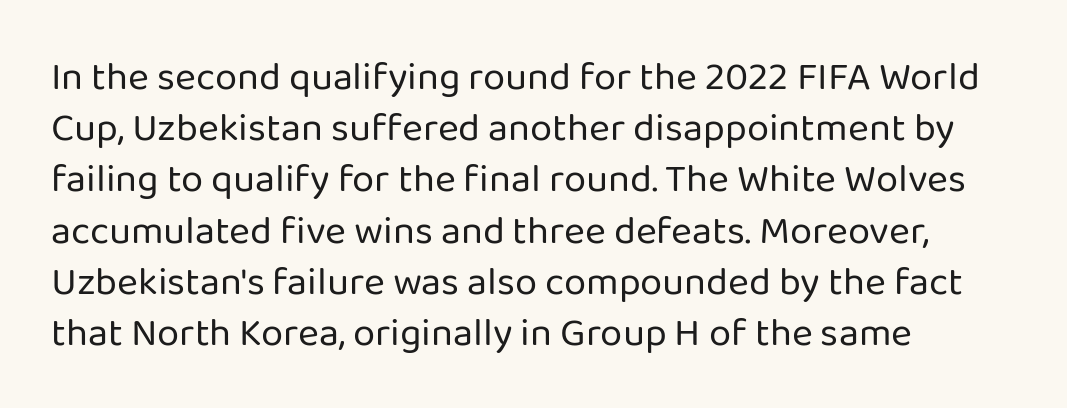
Horizontal alignment here is leftward, the default for most running prose. Evenly set lines give the paragraph a standard silhouette. Plain, unruled lines of type. The axis of the letterforms is exactly vertical.
